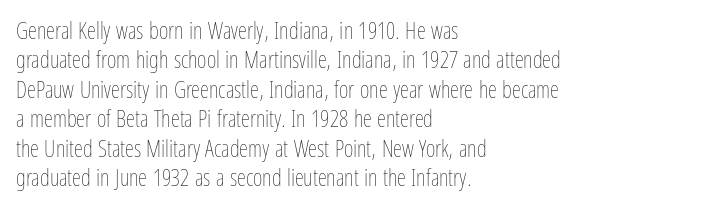
Q: Is the text bold? A: No.
Q: Is the text italic (slanted)? A: No, it is upright.
Q: Is the text underlined? A: No.
Q: How is the paragraph aligned? A: Left-aligned.
Q: Is the spacing between letters normal or unusually wide? A: Normal.
Q: Is the spacing between lines tight, normal or loose? A: Normal.
